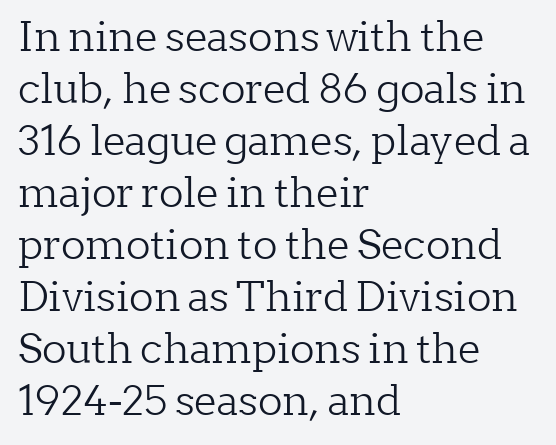
Q: Is the text bold? A: No.
Q: Is the text italic (slanted)? A: No, it is upright.
Q: Is the typeface a serif or a sans-serif typeface? A: Serif.
Q: Is the text underlined? A: No.
Q: How is the paragraph aligned? A: Left-aligned.
Q: Is the spacing between letters normal or unusually wide? A: Normal.
Q: Is the spacing between lines tight, normal or loose? A: Normal.
Q: Width (condensed, normal, or wide)? A: Normal.
Q: Stroke contrast? A: Low.
Q: x-height? A: Medium.
Q: Monospaced? A: No.
